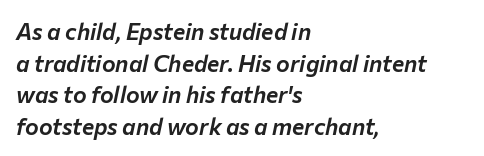
The image shows 23 px text type, italic (leaning right); set left-aligned, normal line spacing (1.37x), normal letter spacing, not underlined.
